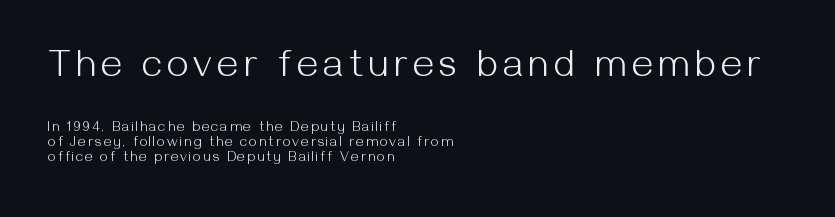
Q: Is the text bold? A: No.
Q: Is the text italic (slanted)? A: No, it is upright.
Q: Is the typeface a serif or a sans-serif typeface? A: Sans-serif.
Q: Is the text underlined? A: No.
Q: How is the paragraph aligned? A: Left-aligned.
Q: Is the spacing between lines tight, normal or loose? A: Tight.
Q: Which block of text is set in a larger size, the first (top) or the second (bottom)? A: The first (top) one.
Q: Width (condensed, normal, or wide)? A: Normal.
Q: Stroke contrast? A: Medium.
Q: x-height? A: Medium.
Q: Monospaced? A: No.
